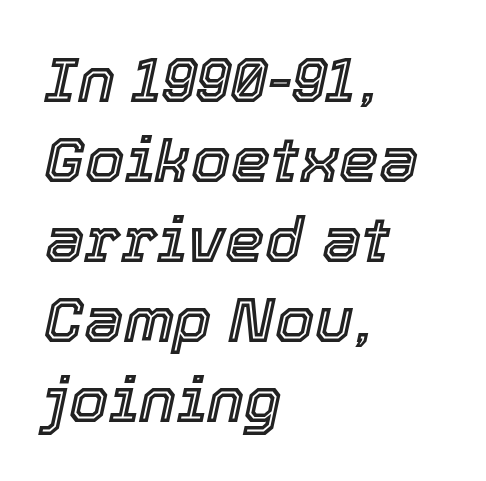
Q: Is the text italic (slanted)? A: Yes, it leans right by about 12 degrees.
Q: Is the text underlined? A: No.
Q: How is the paragraph aligned? A: Left-aligned.
Q: Is the spacing between letters normal or unusually wide? A: Normal.
Q: Is the spacing between lines tight, normal or loose? A: Normal.
Q: Width (condensed, normal, or wide)? A: Normal.
Q: x-height? A: Medium.
Q: Monospaced? A: No.
